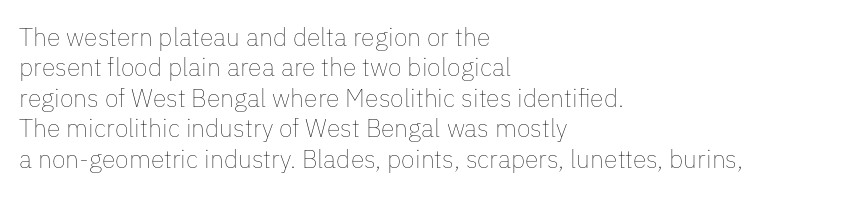
{"italic": "no", "bold": "no", "underline": "no", "align": "left", "line_spacing_ratio": 1.22, "letter_spacing": "normal", "letter_spacing_em": 0.0, "glyph_px": 25}
